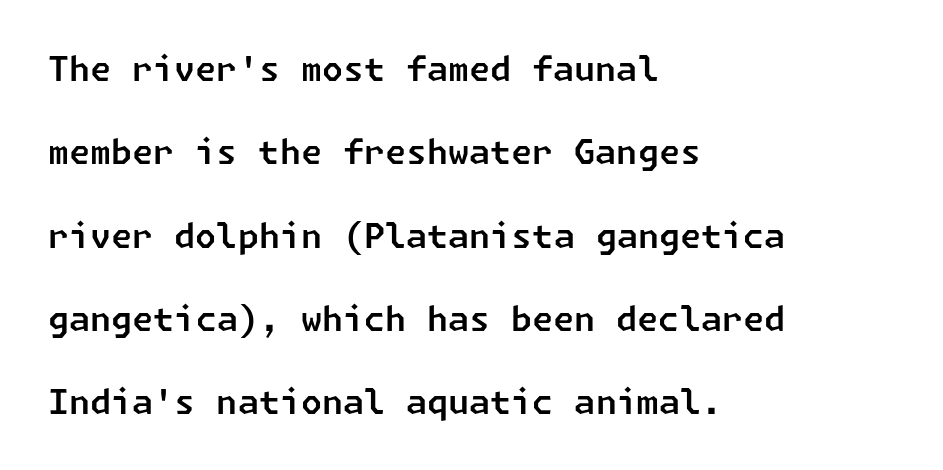
Underline: absent. These lines stand farther apart than default settings would place them. The designer went with a sans here, leaving each stem footless. This sample is left-justified, so line endings fall wherever the words run out. Spacing between characters is what you'd get straight out of the box.
